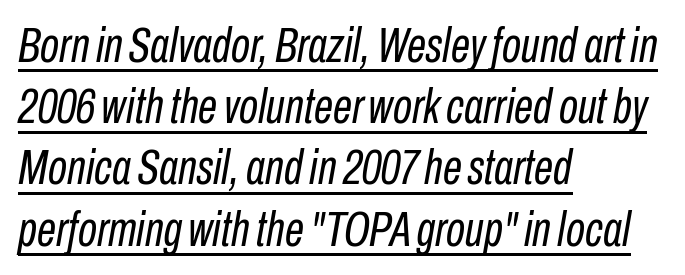
In designer terms, the underline attribute is active on this setting. The passage shown is typed in a proportional face where columns would drift. Observe the lean: these are italic letterforms. Summary of vertical rhythm: regular, with standard interline spacing. Short note: letters normally spaced.
